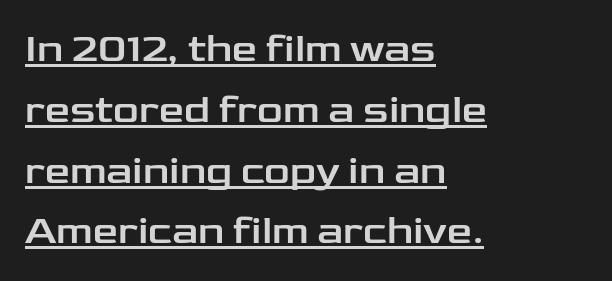
{"serif": "no", "italic": "no", "width": "wide", "stroke_contrast": "low", "x_height": "medium", "monospaced": "no", "underline": "yes", "align": "left", "line_spacing": "normal", "line_spacing_ratio": 1.52, "letter_spacing": "normal", "letter_spacing_em": 0.0, "glyph_px": 40}
